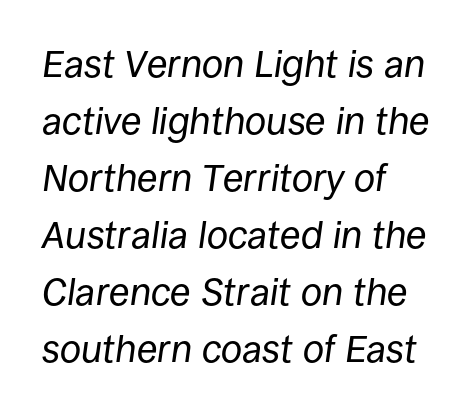
The passage shown is typed in a proportional face where columns would drift. In terms of letterspacing, this is plain default setting. The paragraph has a hard left edge and a soft right edge. Italic? Definitely — the glyphs are oblique.
